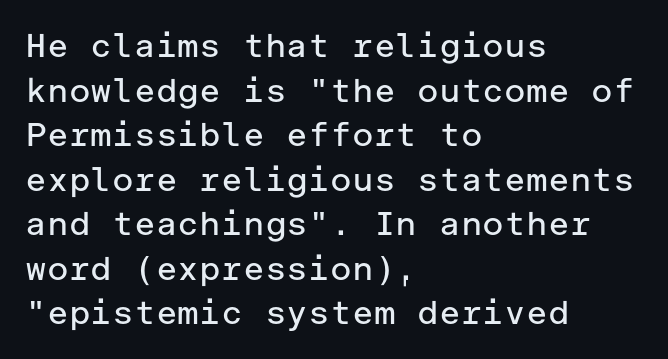
{"serif": "no", "italic": "no", "bold": "no", "weight": "regular", "width": "normal", "stroke_contrast": "low", "x_height": "medium", "underline": "no", "align": "left", "line_spacing": "normal", "line_spacing_ratio": 1.35, "letter_spacing": "normal", "letter_spacing_em": 0.0, "glyph_px": 33}
